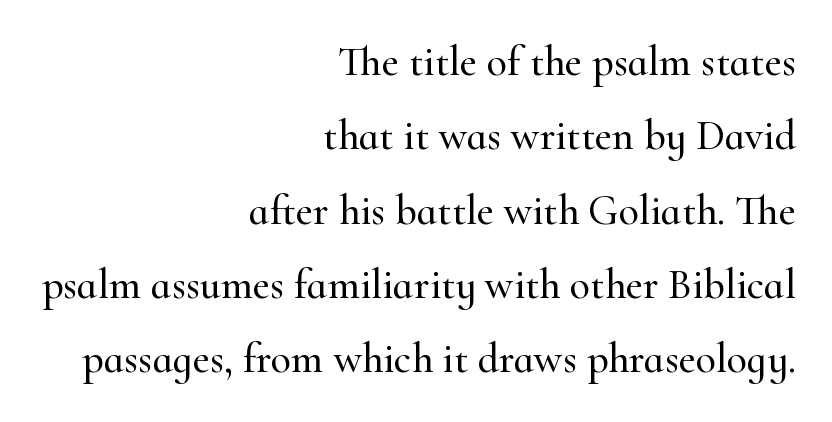
Is the block centered? No — it sits flush against the right margin. The passage shown is typed in a proportional face where columns would drift. Each letter's strokes conclude with small projecting serifs. The gap between lines stays unmarked. Vertical strokes here are truly vertical. The gaps between neighbouring characters are ordinary and unremarkable.
